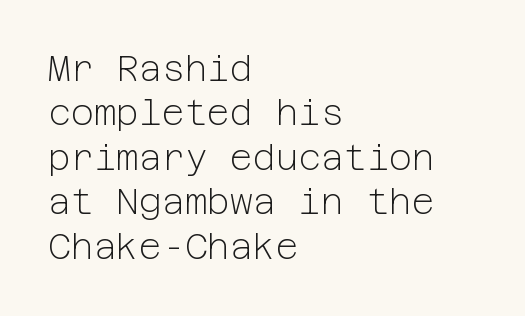
The image shows 35 px light sans-serif type, upright; set left-aligned, normal line spacing (1.27x), normal letter spacing, not underlined; low stroke contrast and a medium x-height.
